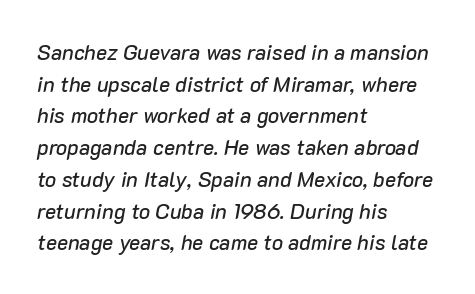
{"italic": "yes", "lean": "right", "slant_degrees": 10, "underline": "no", "align": "left", "line_spacing": "normal", "line_spacing_ratio": 1.51, "letter_spacing": "normal", "letter_spacing_em": 0.0, "glyph_px": 21}
